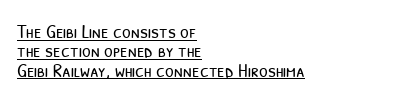
{"bold": "no", "underline": "yes", "align": "left", "line_spacing": "tight", "line_spacing_ratio": 0.97, "letter_spacing": "normal", "letter_spacing_em": 0.0, "glyph_px": 20}
